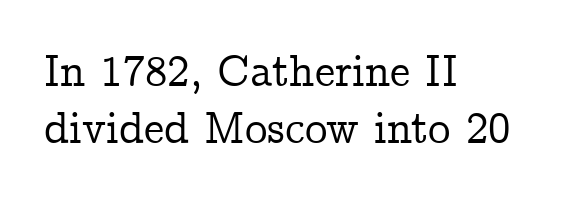
{"serif": "yes", "italic": "no", "width": "normal", "stroke_contrast": "low", "x_height": "medium", "monospaced": "no", "underline": "no", "align": "left", "line_spacing": "normal", "line_spacing_ratio": 1.26, "letter_spacing": "normal", "letter_spacing_em": 0.0, "glyph_px": 45}
